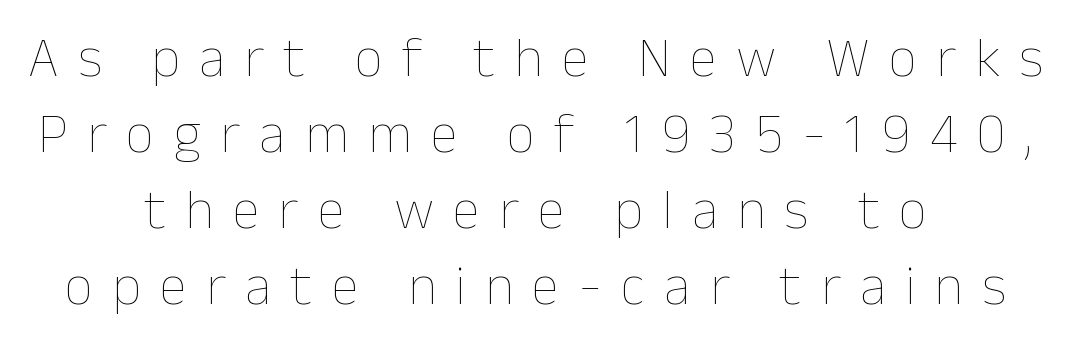
Q: Is the text bold? A: No.
Q: Is the text italic (slanted)? A: No, it is upright.
Q: Is the text underlined? A: No.
Q: How is the paragraph aligned? A: Centered.
Q: Is the spacing between letters normal or unusually wide? A: Unusually wide.
Q: Is the spacing between lines tight, normal or loose? A: Normal.
Q: Width (condensed, normal, or wide)? A: Normal.
Q: Stroke contrast? A: Low.
Q: x-height? A: Medium.
Q: Monospaced? A: No.
